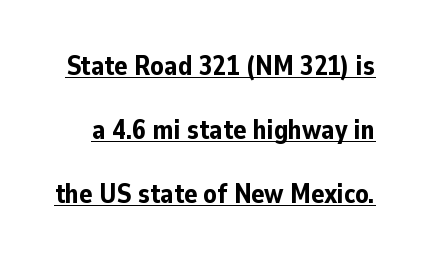
How would I describe the line gaps? Wide and relaxed. Here the glyphs are tracked normally, forming tight word shapes. This sample uses an upright cut, with every glyph sitting square on the baseline. Chunky letters — that's bold for sure. The glyphs are accompanied by a horizontal stroke just below them.
